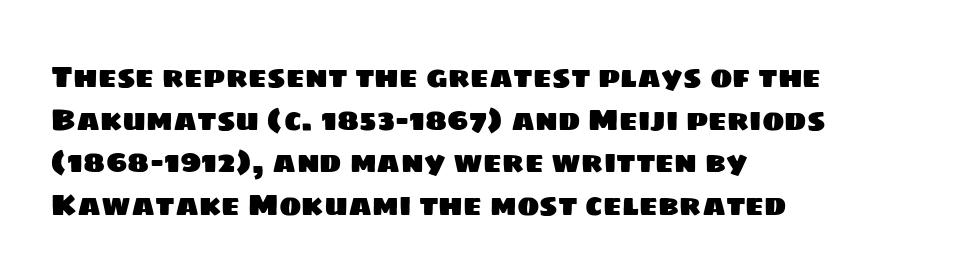
Q: Is the typeface a serif or a sans-serif typeface? A: Sans-serif.
Q: Is the text underlined? A: No.
Q: How is the paragraph aligned? A: Left-aligned.
Q: Is the spacing between letters normal or unusually wide? A: Normal.
Q: Is the spacing between lines tight, normal or loose? A: Normal.
Q: Width (condensed, normal, or wide)? A: Normal.
Q: Stroke contrast? A: Low.
Q: x-height? A: Large.
Q: Monospaced? A: No.
